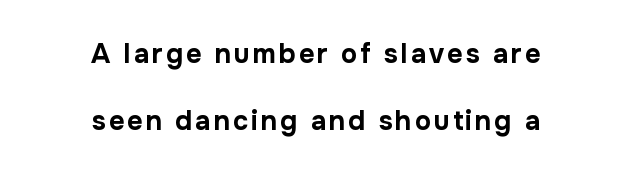
{"italic": "no", "bold": "yes", "underline": "no", "align": "center", "line_spacing": "loose", "line_spacing_ratio": 2.49, "glyph_px": 27}
